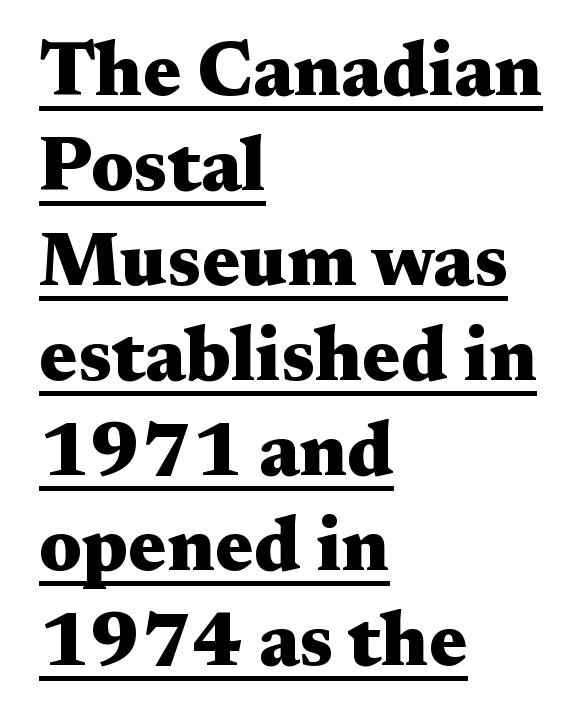
Observe the serifs anchoring each vertical stroke in this sample. Letter spacing: default. The sample's only ornament is a line tracing under the words. Unlike italic type, these characters show no tilt at all.
